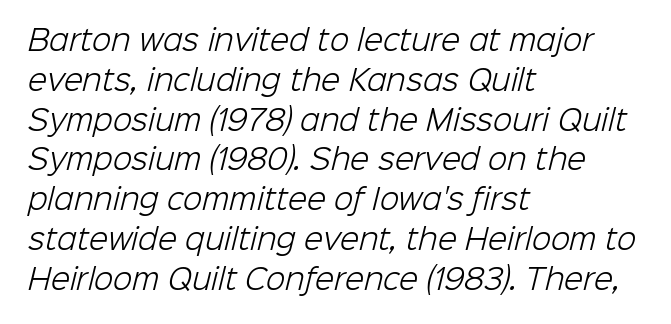
{"serif": "no", "bold": "no", "weight": "light", "width": "normal", "stroke_contrast": "low", "x_height": "medium", "monospaced": "no", "underline": "no", "align": "left", "line_spacing": "normal", "line_spacing_ratio": 1.42, "letter_spacing": "normal", "letter_spacing_em": 0.0, "glyph_px": 28}
